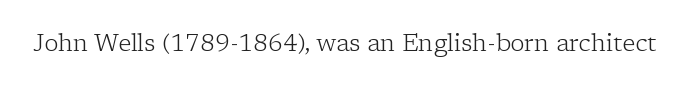
{"italic": "no", "bold": "no", "underline": "no", "letter_spacing": "normal", "letter_spacing_em": 0.0, "glyph_px": 24}
